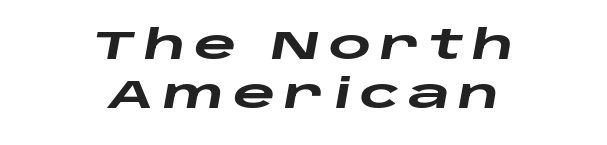
The image shows 41 px heavy, wide type, italic (leaning right); set centered, line spacing 1.2x, unusually wide letter spacing (+0.21 em), not underlined; low stroke contrast and a large x-height.
